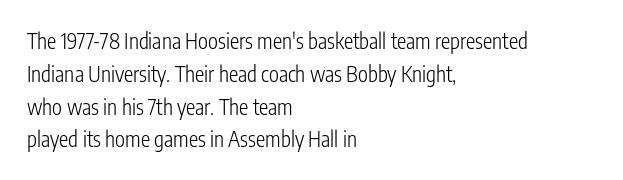
The image shows 21 px text type, upright; set left-aligned, normal line spacing (1.56x), normal letter spacing, not underlined.
